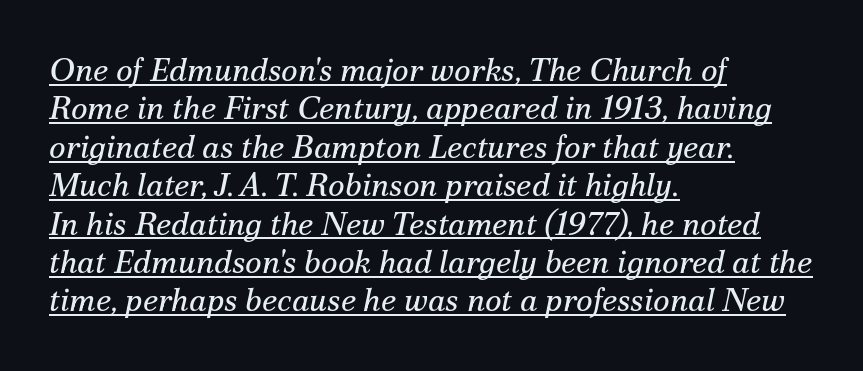
Q: Is the text bold? A: No.
Q: Is the text italic (slanted)? A: Yes, it leans right by about 12 degrees.
Q: Is the typeface a serif or a sans-serif typeface? A: Serif.
Q: Is the text underlined? A: Yes.
Q: How is the paragraph aligned? A: Left-aligned.
Q: Is the spacing between letters normal or unusually wide? A: Normal.
Q: Width (condensed, normal, or wide)? A: Normal.
Q: Stroke contrast? A: Medium.
Q: x-height? A: Small.
Q: Monospaced? A: No.
